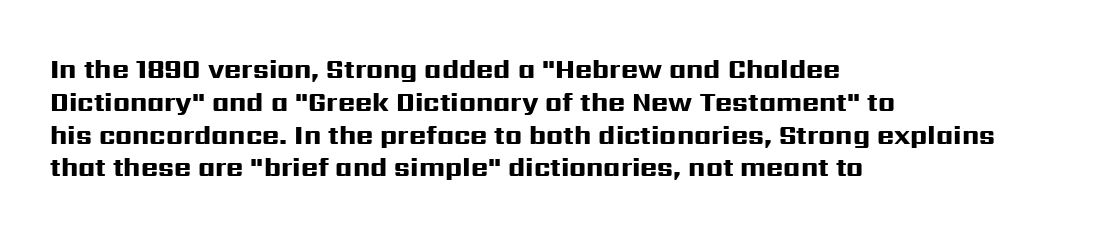
Q: Is the text bold? A: Yes.
Q: Is the text italic (slanted)? A: No, it is upright.
Q: Is the text underlined? A: No.
Q: How is the paragraph aligned? A: Left-aligned.
Q: Is the spacing between letters normal or unusually wide? A: Normal.
Q: Is the spacing between lines tight, normal or loose? A: Normal.
